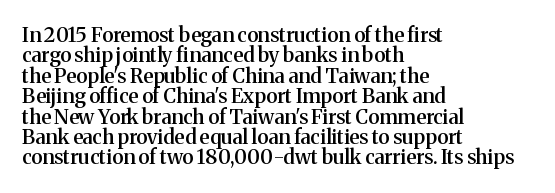
{"italic": "no", "bold": "semi", "underline": "no", "align": "left", "line_spacing": "tight", "line_spacing_ratio": 1.02, "letter_spacing": "normal", "letter_spacing_em": 0.0, "glyph_px": 20}
